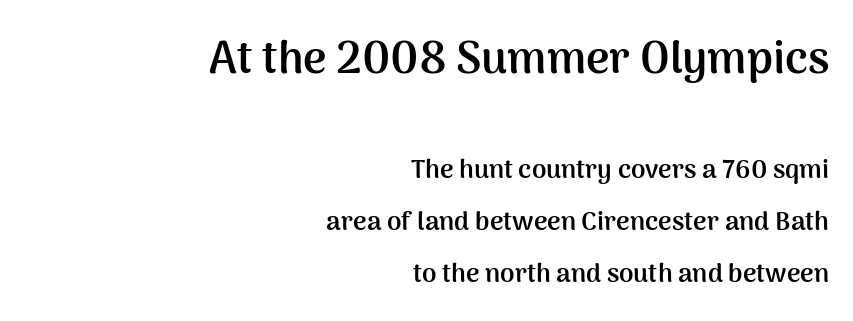
The image shows 45 px semibold sans-serif type, upright; set right-aligned, loose line spacing (2.0x), normal letter spacing, not underlined; the first (top) block is 1.73x larger; medium stroke contrast and a medium x-height.
